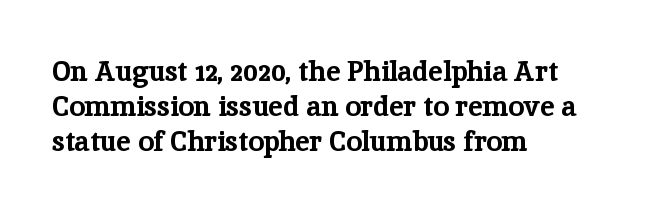
Q: Is the text bold? A: Yes.
Q: Is the text italic (slanted)? A: No, it is upright.
Q: Is the typeface a serif or a sans-serif typeface? A: Serif.
Q: Is the text underlined? A: No.
Q: How is the paragraph aligned? A: Left-aligned.
Q: Is the spacing between letters normal or unusually wide? A: Normal.
Q: Is the spacing between lines tight, normal or loose? A: Normal.
Q: Width (condensed, normal, or wide)? A: Normal.
Q: Stroke contrast? A: Low.
Q: x-height? A: Medium.
Q: Monospaced? A: No.
